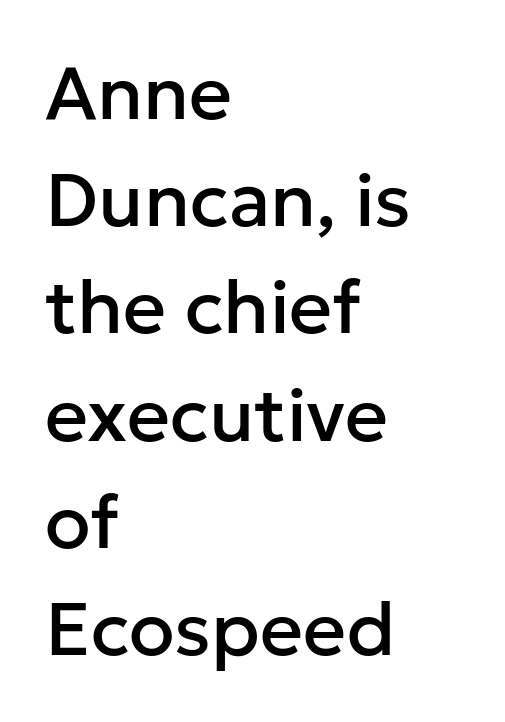
The image shows 75 px sans-serif type, upright; set left-aligned, normal line spacing (1.43x), normal letter spacing, not underlined; low stroke contrast and a medium x-height.
